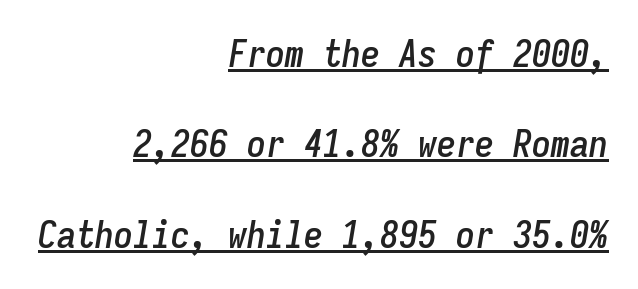
{"italic": "yes", "lean": "right", "slant_degrees": 9, "width": "condensed", "stroke_contrast": "low", "x_height": "medium", "monospaced": "yes", "underline": "yes", "align": "right", "line_spacing": "loose", "line_spacing_ratio": 2.38, "letter_spacing": "normal", "letter_spacing_em": 0.0, "glyph_px": 38}
